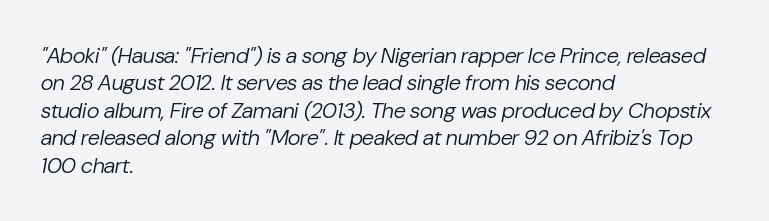
These glyphs show unthickened strokes, regular width or finer. Tracking here is standard; glyphs follow each other at the usual distance. Rendered with sloped, italic letterforms. A student would call this left alignment; a typographer would say flush left, rag right.
